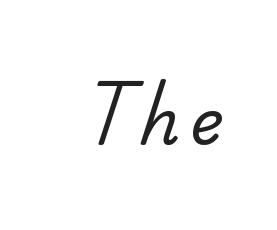
The image shows 63 px regular-weight sans-serif type; set not underlined; low stroke contrast and a small x-height.
